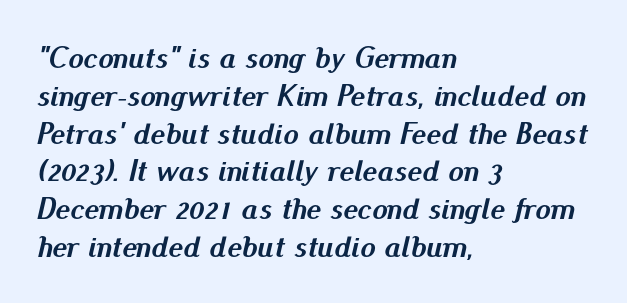
The image shows 31 px semibold type, italic (leaning right); set left-aligned, line spacing 1.22x, normal letter spacing, not underlined; medium stroke contrast and a small x-height.
